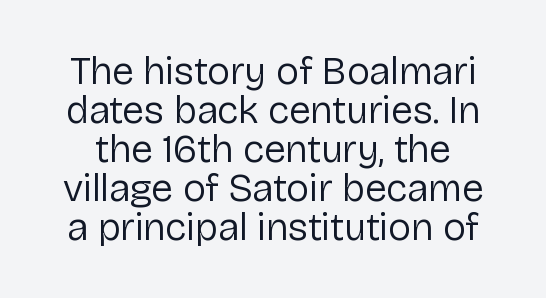
Q: Is the text bold? A: No.
Q: Is the text italic (slanted)? A: No, it is upright.
Q: Is the typeface a serif or a sans-serif typeface? A: Sans-serif.
Q: Is the text underlined? A: No.
Q: Is the spacing between letters normal or unusually wide? A: Normal.
Q: Is the spacing between lines tight, normal or loose? A: Tight.
Q: Width (condensed, normal, or wide)? A: Normal.
Q: Stroke contrast? A: Low.
Q: x-height? A: Medium.
Q: Monospaced? A: No.
